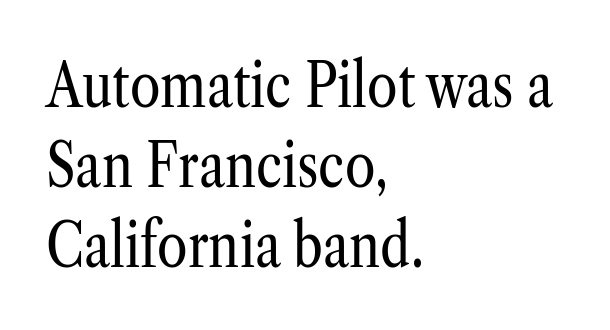
The letters carry serifs — small finishing strokes at the ends of their stems. Here the designer chose a conventional face with non-uniform glyph widths. Descenders hang freely into open space. The paragraph shown leans on its left margin.
